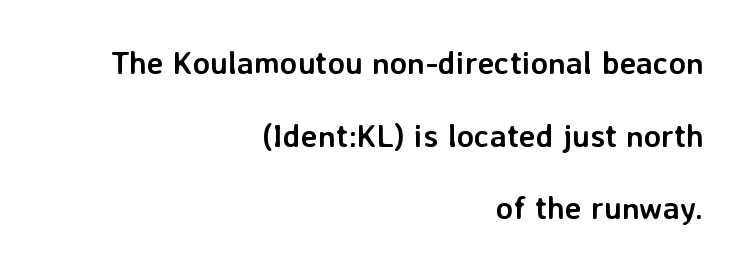
The image shows 32 px semibold sans-serif type, upright; set right-aligned, loose line spacing (2.27x), normal letter spacing, not underlined; low stroke contrast and a medium x-height.
